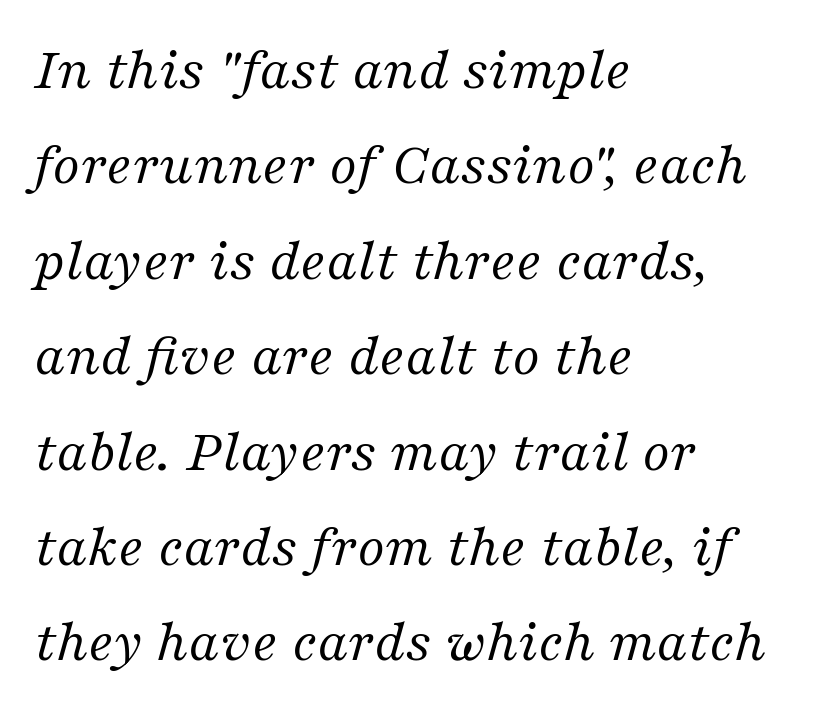
The image shows 60 px regular-weight serif type, italic (leaning right); set left-aligned, normal line spacing (1.59x), normal letter spacing, not underlined; medium stroke contrast and a medium x-height.
